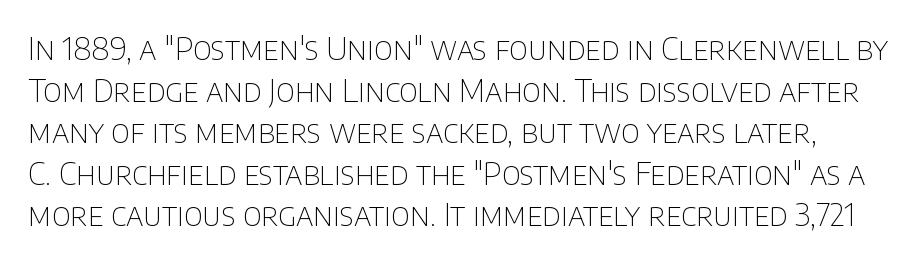
The image shows 31 px thin sans-serif type, upright; set normal line spacing (1.34x), normal letter spacing, not underlined; low stroke contrast and a large x-height.
